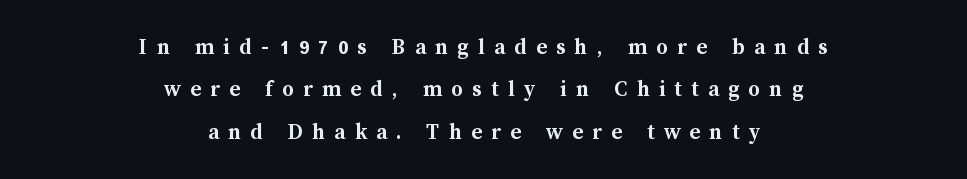
Q: Is the text bold? A: Yes.
Q: Is the text italic (slanted)? A: No, it is upright.
Q: Is the text underlined? A: No.
Q: How is the paragraph aligned? A: Centered.
Q: Is the spacing between letters normal or unusually wide? A: Unusually wide.
